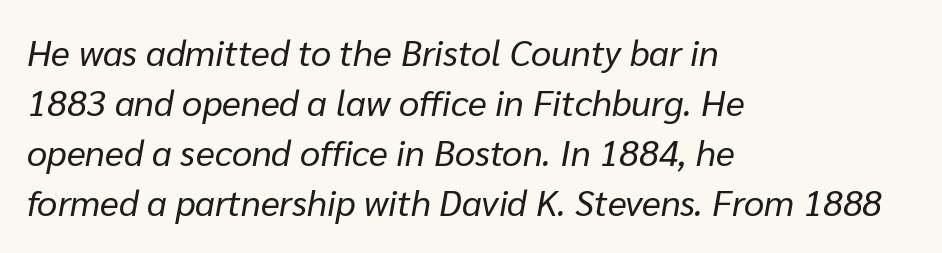
{"italic": "yes", "lean": "right", "slant_degrees": 10, "bold": "no", "weight": "regular", "width": "normal", "stroke_contrast": "low", "x_height": "medium", "monospaced": "no", "underline": "no", "align": "left", "line_spacing": "normal", "line_spacing_ratio": 1.39, "letter_spacing": "normal", "letter_spacing_em": 0.0, "glyph_px": 36}
